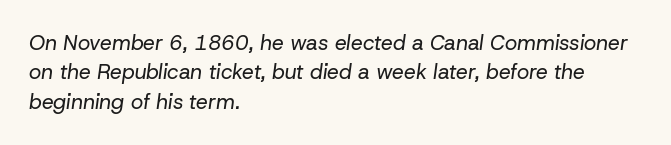
The letterforms sit at book weight or below. Successive baselines arrive at the customary interval. The specimen omits any rule beneath the text block's lines. Tracking here is standard; glyphs follow each other at the usual distance. Every row of glyphs begins at an identical x-position on the left.
